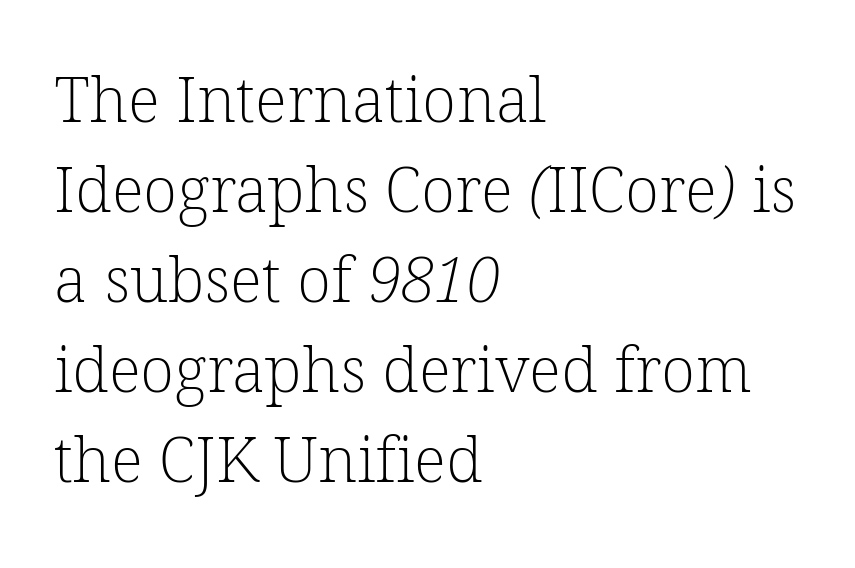
The image shows 63 px light serif type; set left-aligned, normal line spacing (1.43x), normal letter spacing, not underlined; low stroke contrast and a medium x-height.
